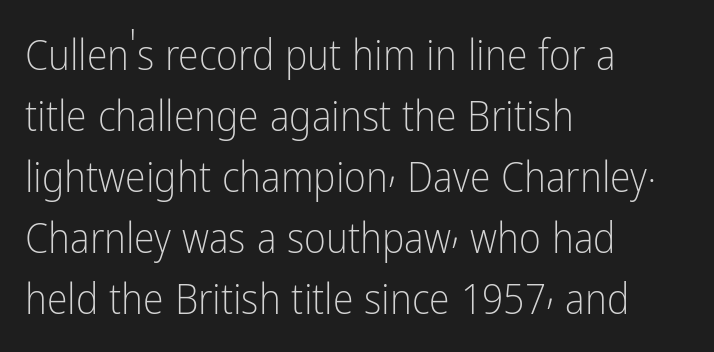
The image shows 42 px light, condensed sans-serif type, upright; set left-aligned, normal line spacing (1.45x), normal letter spacing, not underlined; low stroke contrast and a medium x-height.
